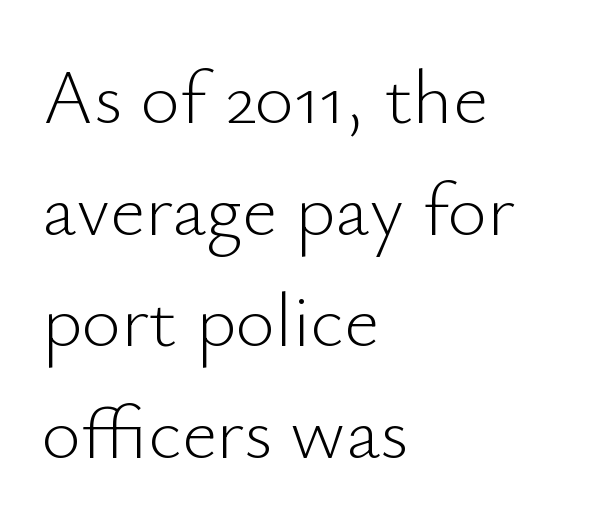
Q: Is the text bold? A: No.
Q: Is the text italic (slanted)? A: No, it is upright.
Q: Is the typeface a serif or a sans-serif typeface? A: Sans-serif.
Q: Is the text underlined? A: No.
Q: How is the paragraph aligned? A: Left-aligned.
Q: Is the spacing between letters normal or unusually wide? A: Normal.
Q: Is the spacing between lines tight, normal or loose? A: Normal.
Q: Width (condensed, normal, or wide)? A: Normal.
Q: Stroke contrast? A: Low.
Q: x-height? A: Small.
Q: Monospaced? A: No.
